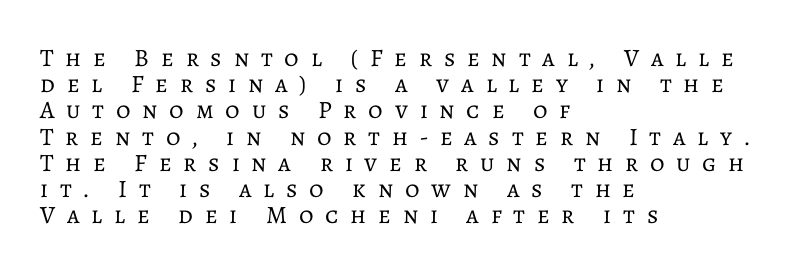
The image shows 25 px text type, upright; set left-aligned, tight line spacing (1.05x), unusually wide letter spacing (+0.47 em), not underlined.
